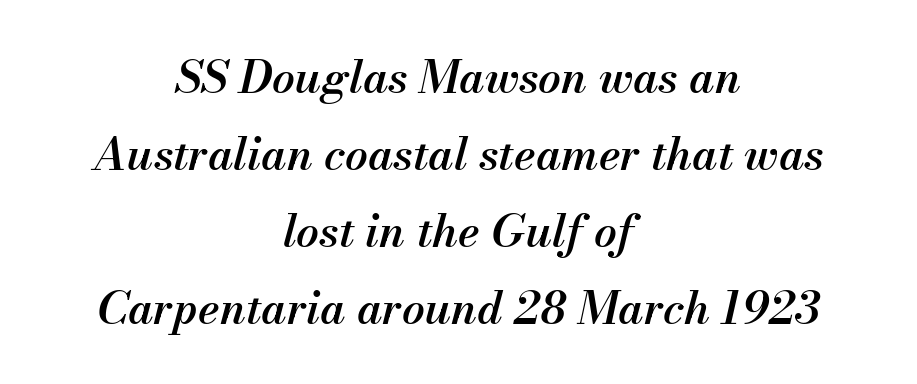
{"italic": "yes", "lean": "right", "slant_degrees": 13, "bold": "semi", "weight": "semibold", "width": "normal", "stroke_contrast": "medium", "x_height": "small", "monospaced": "no", "underline": "no", "align": "center", "line_spacing_ratio": 1.71, "letter_spacing": "normal", "letter_spacing_em": 0.0, "glyph_px": 45}
